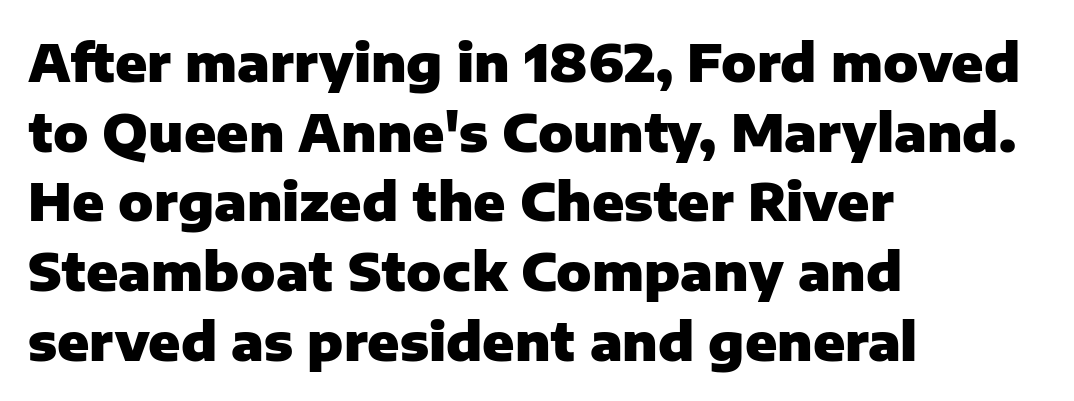
Q: Is the text bold? A: Yes.
Q: Is the text italic (slanted)? A: No, it is upright.
Q: Is the typeface a serif or a sans-serif typeface? A: Sans-serif.
Q: Is the text underlined? A: No.
Q: How is the paragraph aligned? A: Left-aligned.
Q: Is the spacing between letters normal or unusually wide? A: Normal.
Q: Is the spacing between lines tight, normal or loose? A: Normal.
Q: Width (condensed, normal, or wide)? A: Normal.
Q: Stroke contrast? A: Low.
Q: x-height? A: Medium.
Q: Monospaced? A: No.
